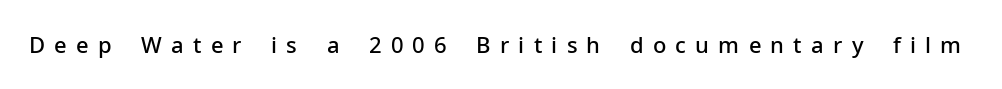
Q: Is the text bold? A: Semi-bold.
Q: Is the text italic (slanted)? A: No, it is upright.
Q: Is the text underlined? A: No.
Q: Is the spacing between letters normal or unusually wide? A: Unusually wide.
